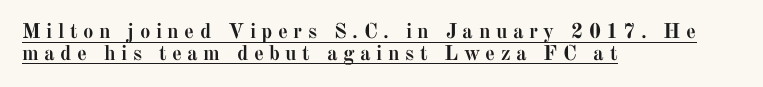
The image shows 21 px bold type, upright; set left-aligned, tight line spacing (1.04x), unusually wide letter spacing (+0.26 em), underlined.
